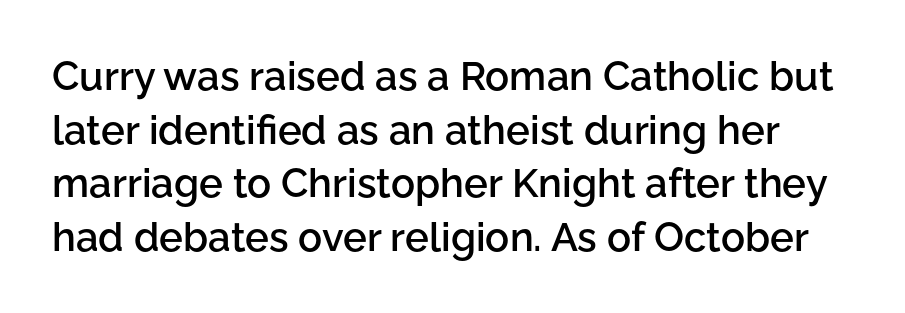
Any mark beneath the type? The region is blank. Horizontal bands of white between lines are of average thickness. Students, note that the glyphs here touch the page at normal intervals. Character widths vary here, with narrow letters taking less room than wide ones. Caption: semibold face, moderately heavy strokes.
